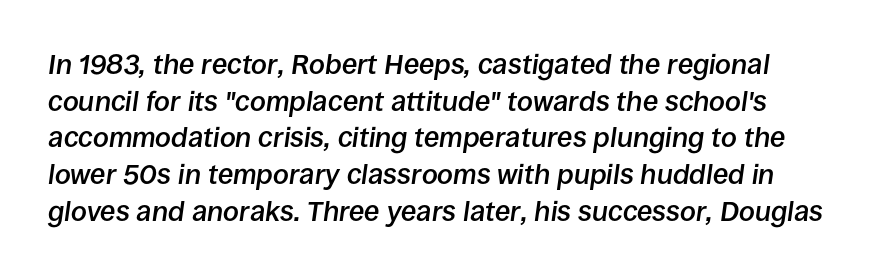
{"italic": "yes", "lean": "right", "slant_degrees": 8, "bold": "semi", "weight": "semibold", "width": "normal", "stroke_contrast": "low", "x_height": "large", "monospaced": "no", "underline": "no", "line_spacing": "normal", "line_spacing_ratio": 1.31, "letter_spacing": "normal", "letter_spacing_em": 0.0, "glyph_px": 28}
